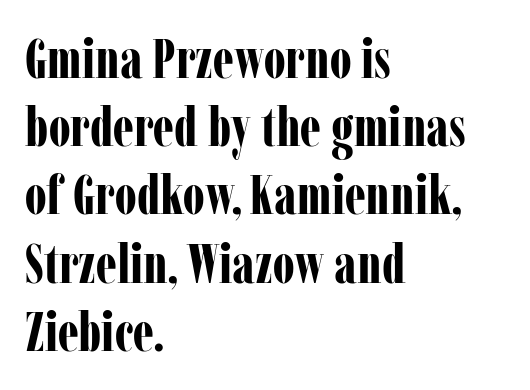
{"serif": "yes", "italic": "no", "bold": "yes", "weight": "bold", "width": "condensed", "stroke_contrast": "low", "x_height": "medium", "monospaced": "no", "underline": "no", "align": "left", "line_spacing_ratio": 1.24, "letter_spacing": "normal", "letter_spacing_em": 0.0, "glyph_px": 55}
